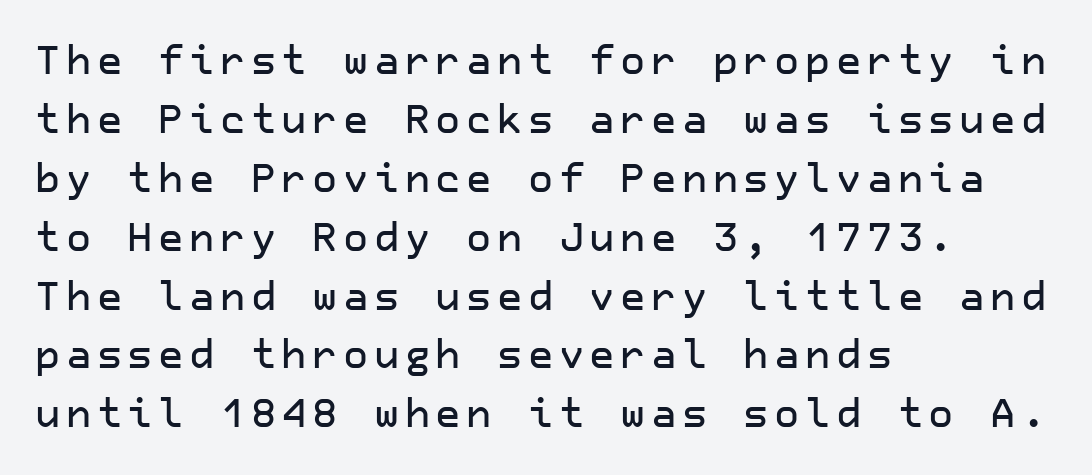
{"serif": "no", "italic": "no", "width": "normal", "stroke_contrast": "low", "x_height": "medium", "underline": "no", "align": "left", "line_spacing": "normal", "line_spacing_ratio": 1.51, "glyph_px": 39}
